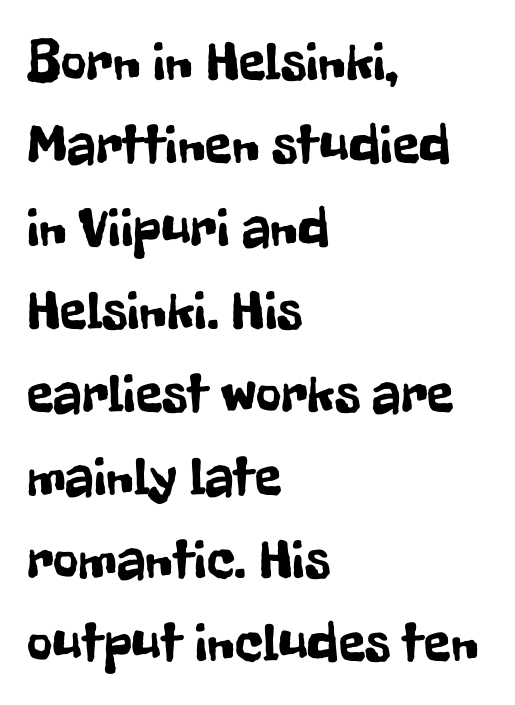
{"serif": "no", "italic": "no", "width": "condensed", "stroke_contrast": "low", "x_height": "medium", "monospaced": "no", "underline": "no", "align": "left", "line_spacing": "normal", "line_spacing_ratio": 1.51, "letter_spacing": "normal", "letter_spacing_em": 0.0, "glyph_px": 55}
